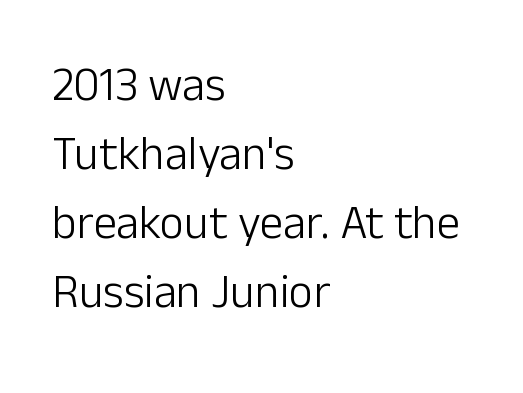
Q: Is the text bold? A: No.
Q: Is the text italic (slanted)? A: No, it is upright.
Q: Is the typeface a serif or a sans-serif typeface? A: Sans-serif.
Q: Is the text underlined? A: No.
Q: How is the paragraph aligned? A: Left-aligned.
Q: Is the spacing between letters normal or unusually wide? A: Normal.
Q: Is the spacing between lines tight, normal or loose? A: Normal.
Q: Width (condensed, normal, or wide)? A: Normal.
Q: Stroke contrast? A: Low.
Q: x-height? A: Medium.
Q: Monospaced? A: No.
